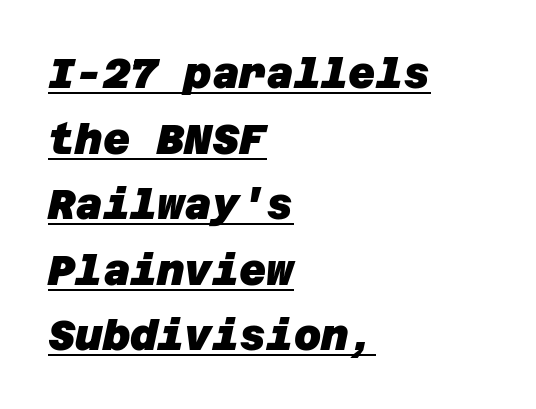
Underlining? Definitely there. Serifs: no, the terminals of the letterforms are clean. How heavy is the stroke? Heavy — this is a bold. The gaps between neighbouring characters are ordinary and unremarkable. Reading down the column, the eye jumps a familiar distance to each next line. Left-aligned paragraph, ragged on the right.
